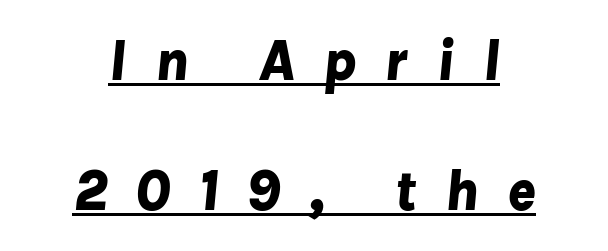
Q: Is the text bold? A: Yes.
Q: Is the text italic (slanted)? A: Yes, it leans right by about 8 degrees.
Q: Is the text underlined? A: Yes.
Q: How is the paragraph aligned? A: Centered.
Q: Is the spacing between letters normal or unusually wide? A: Unusually wide.
Q: Is the spacing between lines tight, normal or loose? A: Loose.
Q: Width (condensed, normal, or wide)? A: Normal.
Q: Stroke contrast? A: Low.
Q: x-height? A: Medium.
Q: Monospaced? A: No.
